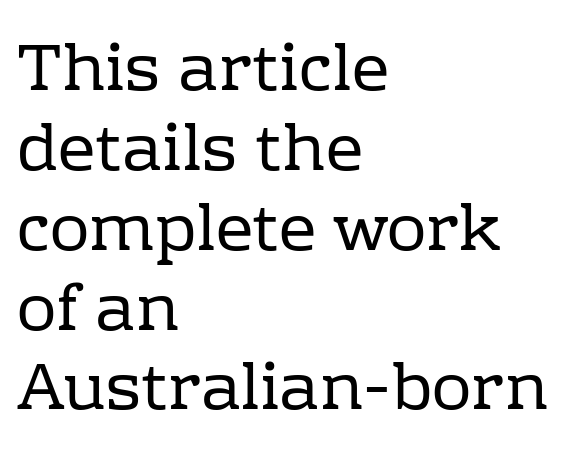
The image shows 66 px regular-weight serif type, upright; set left-aligned, line spacing 1.21x, normal letter spacing, not underlined; low stroke contrast and a medium x-height.
